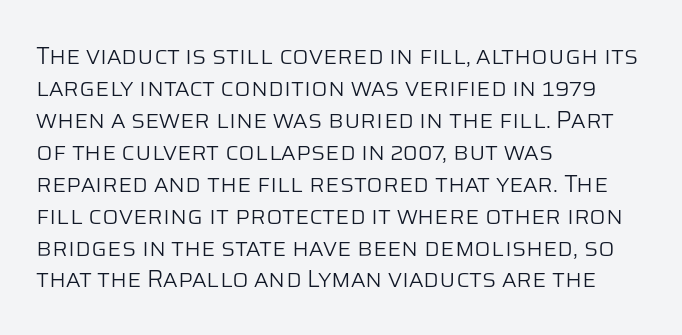
{"italic": "no", "bold": "no", "underline": "no", "align": "left", "line_spacing": "normal", "line_spacing_ratio": 1.33, "letter_spacing": "normal", "letter_spacing_em": 0.0, "glyph_px": 24}
